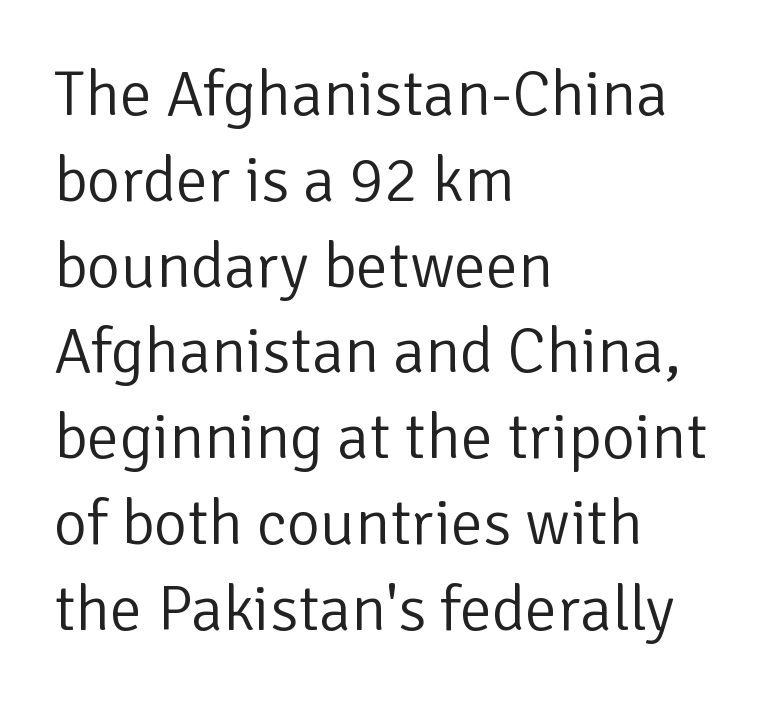
Each letter's strokes conclude bluntly, with no projecting serifs. The setting favours the left margin, as ordinary paragraphs usually do. Check the space under the baseline: it is left empty. Evenly set lines give the paragraph a standard silhouette. The rendering uses natural spacing where letterforms have individual widths.
